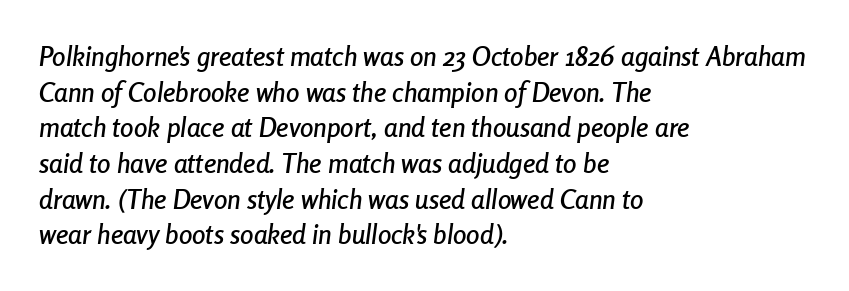
Each line starts at the same left margin while the right side varies. If you measured baseline to baseline, you'd find a middling distance. Observe the lean: these are italic letterforms. The foot of each line stays bare and open. This sample uses plain, unmodified letter spacing.
